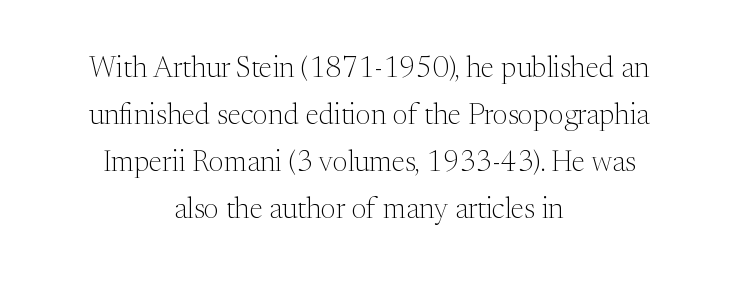
{"serif": "yes", "italic": "no", "bold": "no", "weight": "light", "width": "normal", "stroke_contrast": "medium", "x_height": "medium", "monospaced": "no", "underline": "no", "align": "center", "line_spacing": "normal", "line_spacing_ratio": 1.62, "letter_spacing": "normal", "letter_spacing_em": 0.0, "glyph_px": 29}
